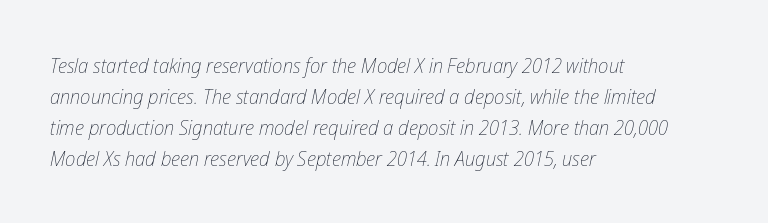
Q: Is the text bold? A: No.
Q: Is the text italic (slanted)? A: Yes, it leans right by about 12 degrees.
Q: Is the text underlined? A: No.
Q: How is the paragraph aligned? A: Left-aligned.
Q: Is the spacing between letters normal or unusually wide? A: Normal.
Q: Is the spacing between lines tight, normal or loose? A: Normal.
